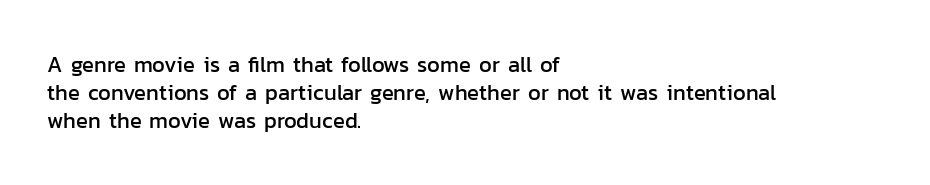
The image shows 22 px text type, upright; set left-aligned, normal line spacing (1.28x), normal letter spacing, not underlined.
